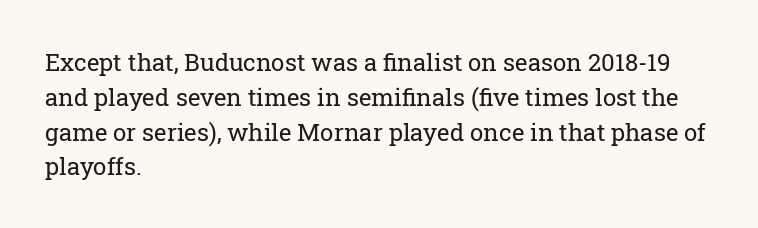
Q: Is the text bold? A: No.
Q: Is the text italic (slanted)? A: No, it is upright.
Q: Is the text underlined? A: No.
Q: How is the paragraph aligned? A: Left-aligned.
Q: Is the spacing between letters normal or unusually wide? A: Normal.
Q: Is the spacing between lines tight, normal or loose? A: Normal.
